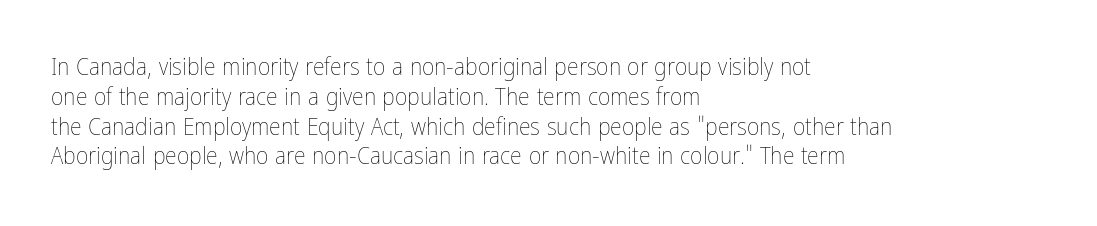
If you drew a line through each stem, it would be perfectly vertical. Tracking value appears to be zero — textbook default spacing. The rag falls on the right side of this text block. The face looks like a standard text weight, possibly lighter. The string is rendered with underlining switched off.
